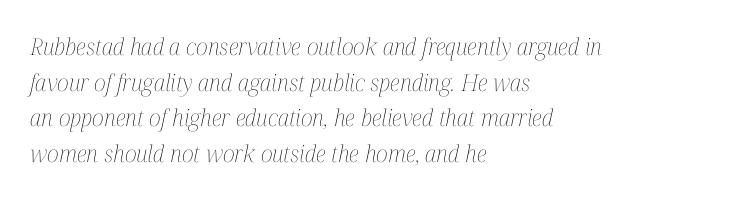
It's the slanting kind of type. Glyph-to-glyph distance matches everyday printed text. Weight: not bold — regular or lighter. Layout note: lines flush left.
